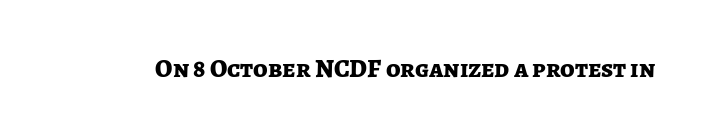
The image shows 26 px bold type, upright; set normal letter spacing, not underlined.
